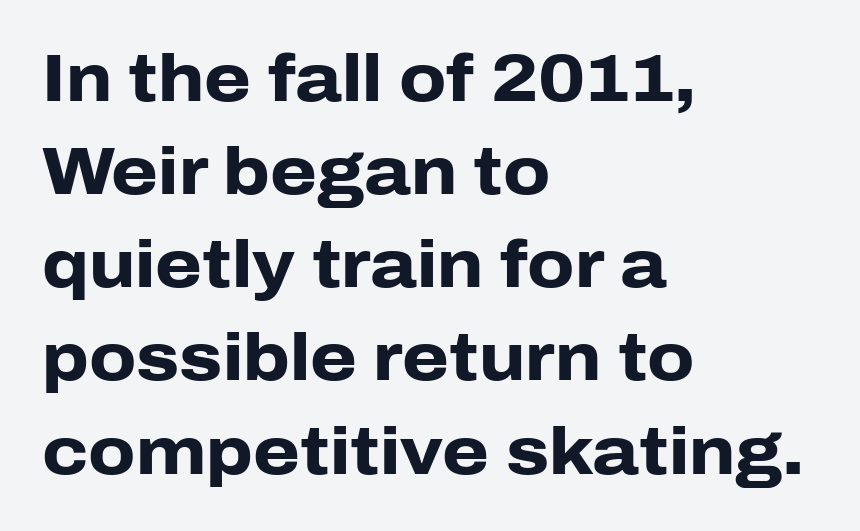
Q: Is the text bold? A: Yes.
Q: Is the text italic (slanted)? A: No, it is upright.
Q: Is the typeface a serif or a sans-serif typeface? A: Sans-serif.
Q: Is the text underlined? A: No.
Q: How is the paragraph aligned? A: Left-aligned.
Q: Is the spacing between letters normal or unusually wide? A: Normal.
Q: Is the spacing between lines tight, normal or loose? A: Normal.
Q: Width (condensed, normal, or wide)? A: Normal.
Q: Stroke contrast? A: Low.
Q: x-height? A: Medium.
Q: Monospaced? A: No.
